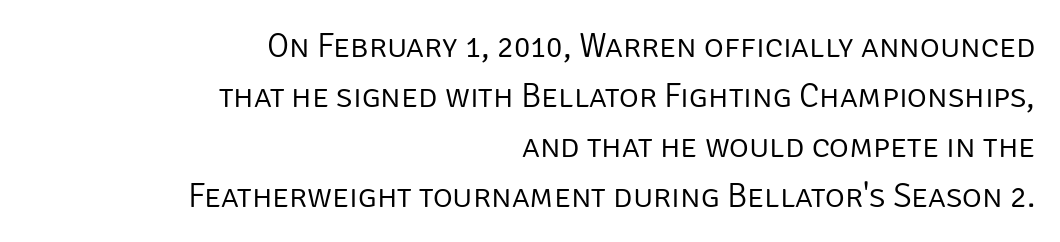
The image shows 34 px light sans-serif type, upright; set right-aligned, normal line spacing (1.47x), normal letter spacing, not underlined; low stroke contrast and a large x-height.
